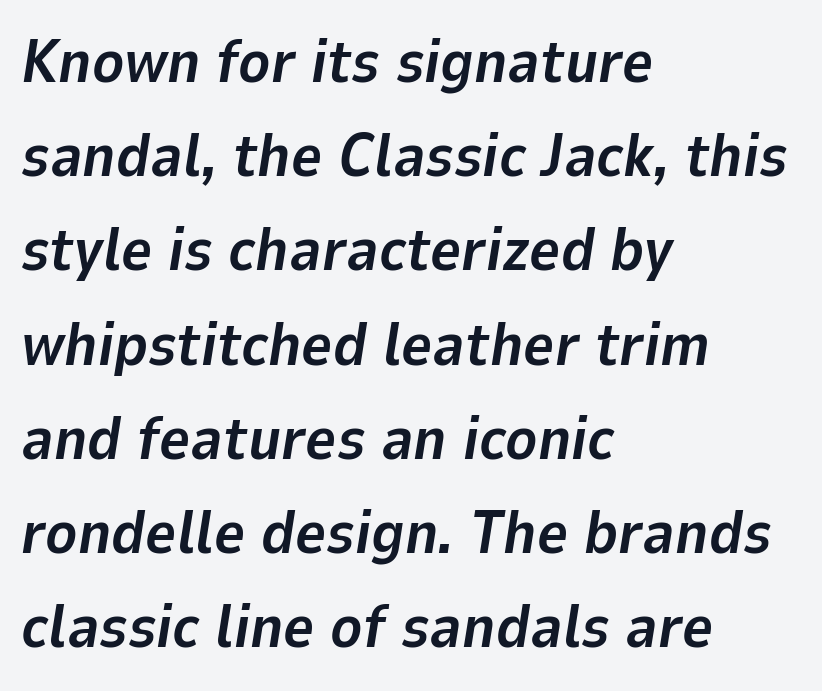
The image shows 60 px bold type, italic (leaning right); set left-aligned, normal line spacing (1.57x), normal letter spacing, not underlined; low stroke contrast and a medium x-height.
